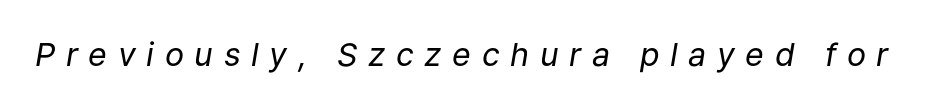
Spacing verdict: proportional, widths tailored to each character. Look at the tracking — it's clearly loosened, letters drifting apart. Compared with a typical body face, this is equally light or lighter still. Every character sits at an angle, as italics do. The space directly below the letters is spotless.
